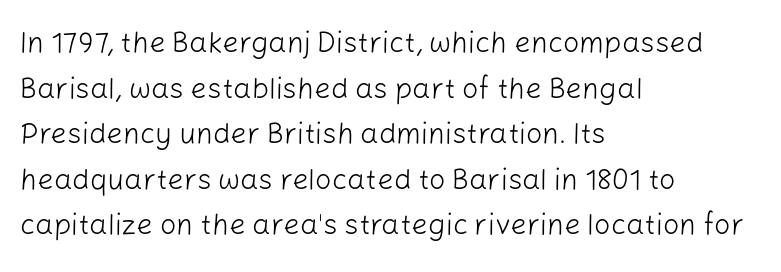
Q: Is the text bold? A: No.
Q: Is the text italic (slanted)? A: No, it is upright.
Q: Is the typeface a serif or a sans-serif typeface? A: Sans-serif.
Q: Is the text underlined? A: No.
Q: How is the paragraph aligned? A: Left-aligned.
Q: Is the spacing between letters normal or unusually wide? A: Normal.
Q: Is the spacing between lines tight, normal or loose? A: Normal.
Q: Width (condensed, normal, or wide)? A: Normal.
Q: Stroke contrast? A: Low.
Q: x-height? A: Medium.
Q: Monospaced? A: No.
